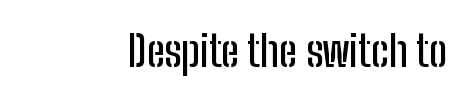
The image shows 43 px condensed sans-serif type, upright; set normal letter spacing, not underlined; low stroke contrast and a medium x-height.
